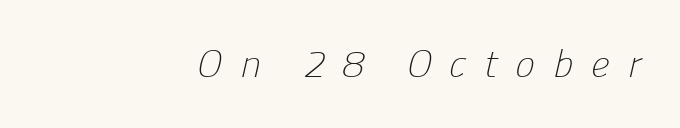
Substantial extra tracking has been applied to these lines. The characters display no serif detailing; their extremities are plain. Do the characters align in a grid? No, the font is proportional. The area under the type is left untouched.
